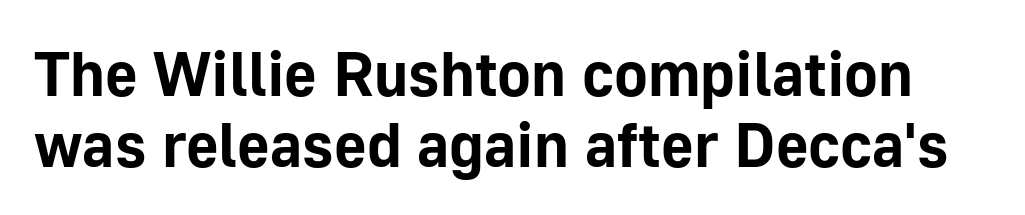
The image shows 63 px bold sans-serif type, upright; set tight line spacing (1.12x), normal letter spacing, not underlined; low stroke contrast and a medium x-height.
